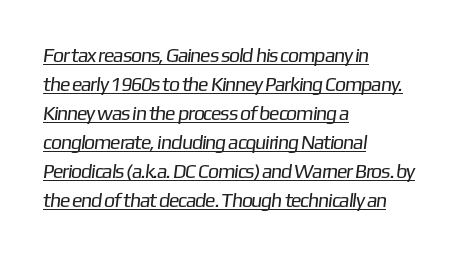
Q: Is the text bold? A: No.
Q: Is the text underlined? A: Yes.
Q: How is the paragraph aligned? A: Left-aligned.
Q: Is the spacing between letters normal or unusually wide? A: Normal.
Q: Is the spacing between lines tight, normal or loose? A: Normal.
